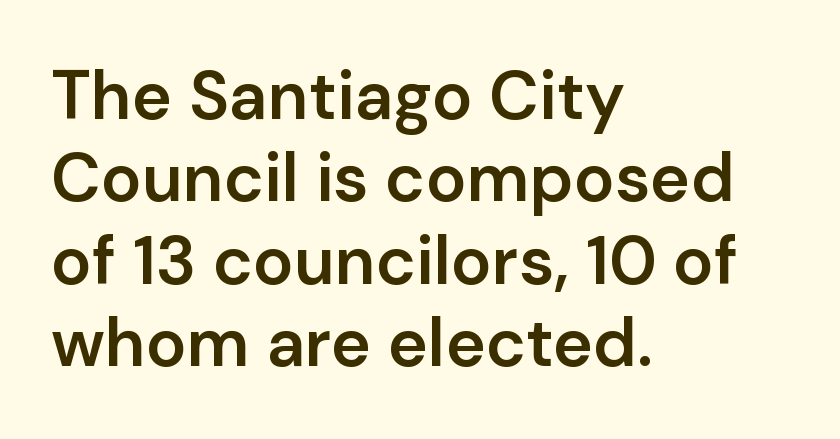
What kind of face is this? One without serifs — a sans. This is moderately heavy type, rendered in semibold. The passage shown has conventional tracking throughout. The gap between lines stays unmarked. Line beginnings align vertically; line endings do not.
